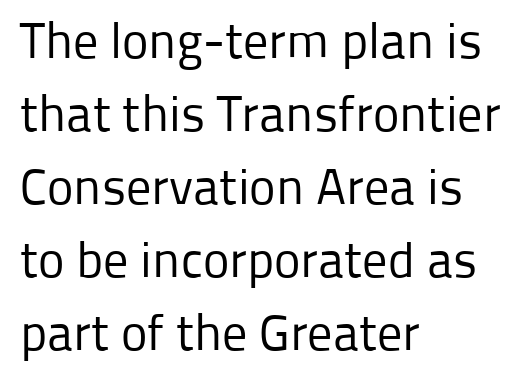
Q: Is the text bold? A: No.
Q: Is the text italic (slanted)? A: No, it is upright.
Q: Is the typeface a serif or a sans-serif typeface? A: Sans-serif.
Q: Is the text underlined? A: No.
Q: How is the paragraph aligned? A: Left-aligned.
Q: Is the spacing between letters normal or unusually wide? A: Normal.
Q: Is the spacing between lines tight, normal or loose? A: Normal.
Q: Width (condensed, normal, or wide)? A: Normal.
Q: Stroke contrast? A: Low.
Q: x-height? A: Medium.
Q: Monospaced? A: No.
